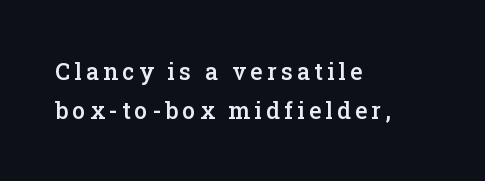
If you drew a line through each stem, it would be perfectly vertical. Visually the block forms a straight wall on the left and a jagged coastline on the right. Weight: semibold (demi). The specimen omits any rule beneath the text block's lines. Baseline-to-baseline distance is the conventional proportion of letter height.
